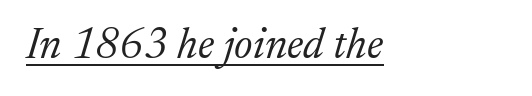
Q: Is the text bold? A: No.
Q: Is the text italic (slanted)? A: Yes, it leans right by about 17 degrees.
Q: Is the typeface a serif or a sans-serif typeface? A: Serif.
Q: Is the text underlined? A: Yes.
Q: How is the paragraph aligned? A: Left-aligned.
Q: Is the spacing between letters normal or unusually wide? A: Normal.
Q: Width (condensed, normal, or wide)? A: Normal.
Q: Stroke contrast? A: Medium.
Q: x-height? A: Medium.
Q: Monospaced? A: No.
